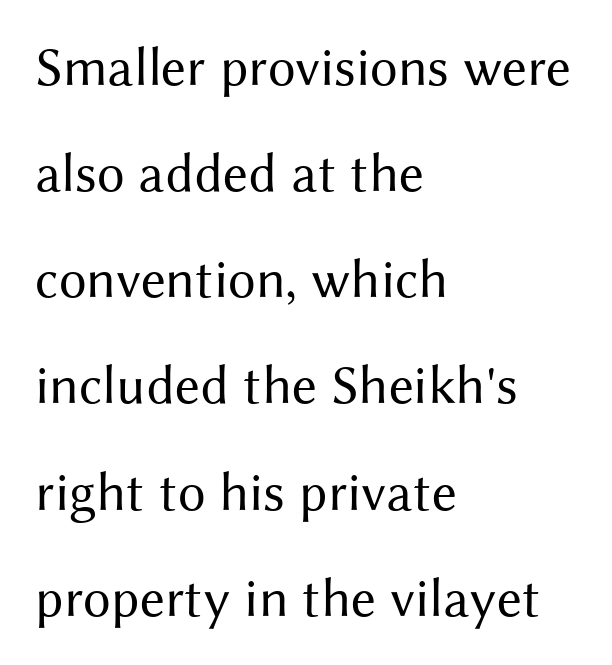
{"serif": "no", "italic": "no", "bold": "no", "weight": "regular", "width": "normal", "stroke_contrast": "medium", "x_height": "medium", "monospaced": "no", "underline": "no", "align": "left", "line_spacing": "loose", "line_spacing_ratio": 1.93, "letter_spacing": "normal", "letter_spacing_em": 0.0, "glyph_px": 55}
